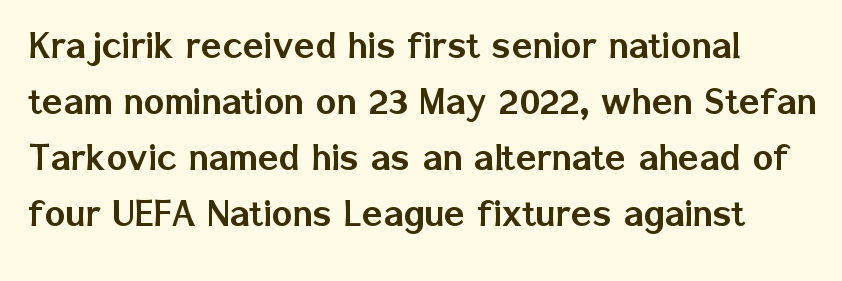
The image shows 43 px sans-serif type, upright; set normal line spacing (1.3x), normal letter spacing, not underlined; low stroke contrast and a medium x-height.
